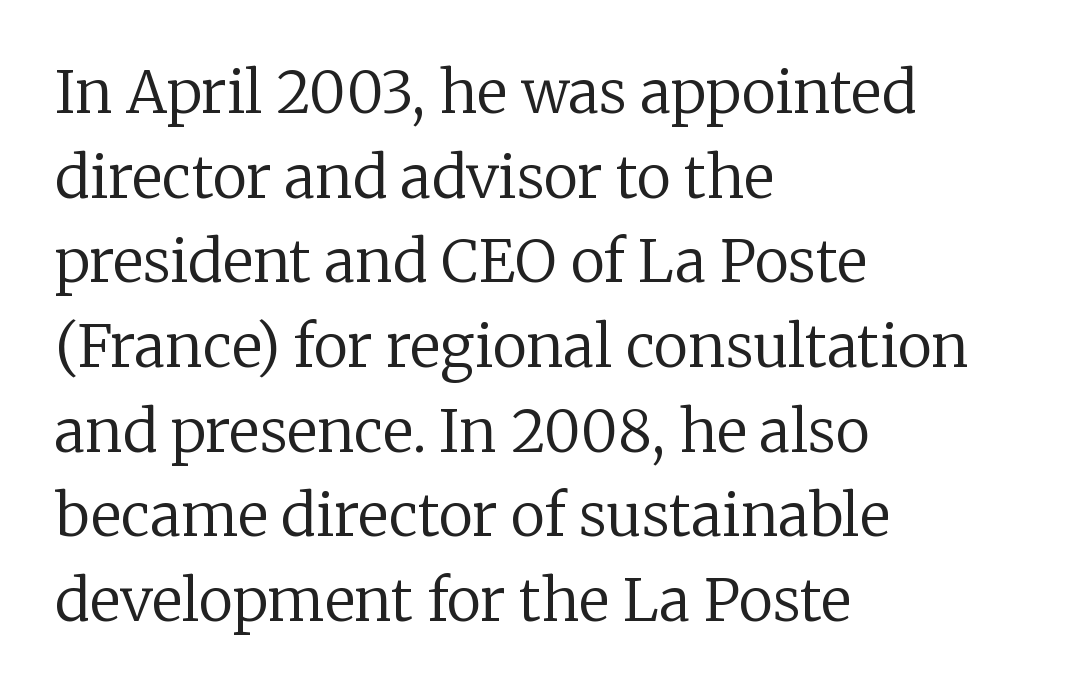
The image shows 58 px regular-weight serif type, upright; set left-aligned, normal line spacing (1.46x), normal letter spacing, not underlined; low stroke contrast and a medium x-height.
